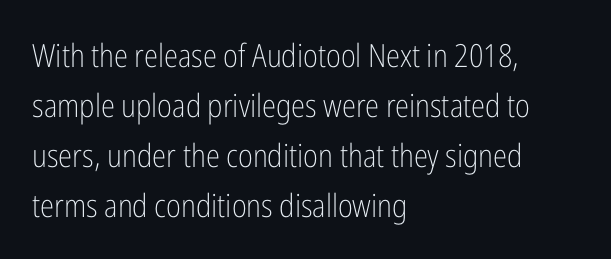
The image shows 32 px light, condensed sans-serif type, upright; set left-aligned, normal line spacing (1.56x), normal letter spacing, not underlined; low stroke contrast and a medium x-height.
